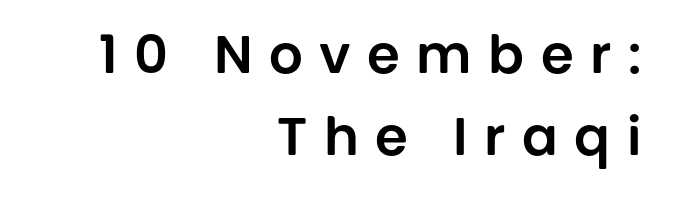
{"serif": "no", "italic": "no", "width": "normal", "stroke_contrast": "low", "x_height": "large", "monospaced": "no", "underline": "no", "align": "right", "line_spacing": "normal", "line_spacing_ratio": 1.55, "letter_spacing": "wide", "letter_spacing_em": 0.31, "glyph_px": 53}
